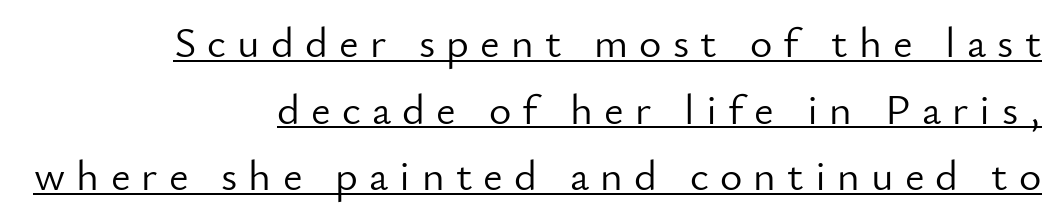
Quick note: not italic, upright. Leftover space on each line is placed entirely before the opening word. A continuous stroke trails under the words, as in a hyperlink. This sample uses expanded letter spacing, leaving extra air between glyphs.
